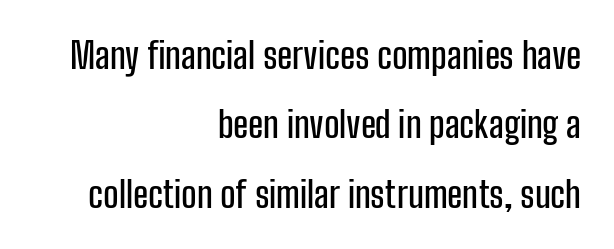
Every stem runs plumb, perpendicular to the baseline. The compositor pushed each line to the right boundary. The gaps between neighbouring characters are ordinary and unremarkable. A typesetter would label this face a sans. Leading is clearly above the norm, producing a sparse column.
